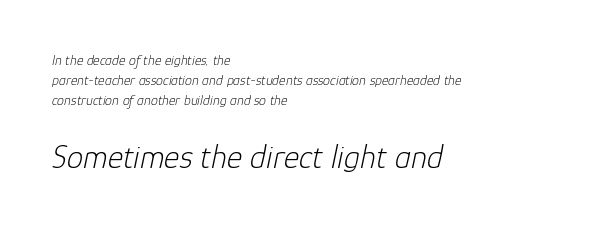
{"italic": "yes", "lean": "right", "slant_degrees": 12, "bold": "no", "weight": "light", "width": "normal", "stroke_contrast": "low", "x_height": "medium", "monospaced": "no", "underline": "no", "align": "left", "line_spacing": "normal", "line_spacing_ratio": 1.43, "letter_spacing": "normal", "letter_spacing_em": 0.0, "larger_block": "second", "size_ratio": 2.36, "glyph_px": 33}
